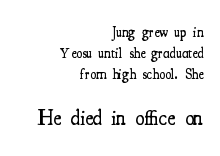
{"italic": "no", "bold": "semi", "underline": "no", "align": "right", "line_spacing": "normal", "line_spacing_ratio": 1.49, "letter_spacing": "normal", "letter_spacing_em": 0.0, "larger_block": "second", "size_ratio": 1.5, "glyph_px": 21}
